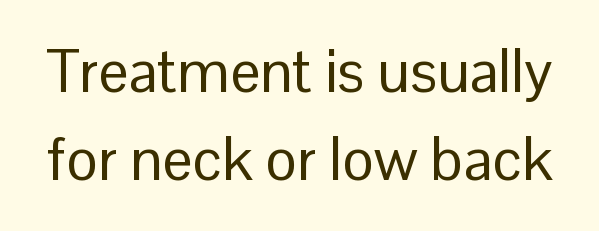
Anything drawn beneath the words? Only blank space. Posture: upright roman. Look at the tracking — it's just the regular setting, nothing added. These lines are rendered in a variable-pitch font.
